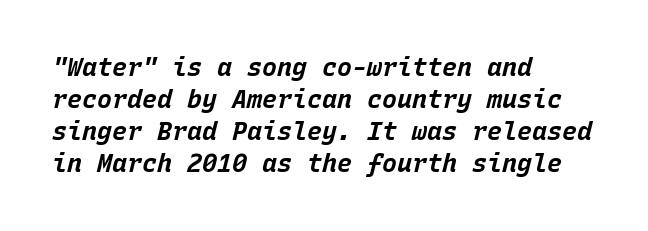
{"italic": "yes", "lean": "right", "slant_degrees": 15, "bold": "yes", "underline": "no", "align": "left", "line_spacing": "normal", "line_spacing_ratio": 1.28, "letter_spacing": "normal", "letter_spacing_em": 0.0, "glyph_px": 25}
